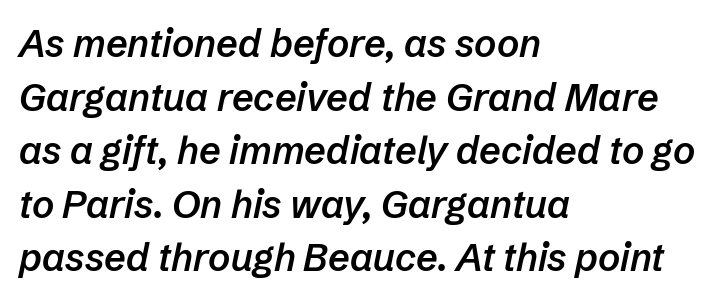
Q: Is the text bold? A: Semi-bold.
Q: Is the text italic (slanted)? A: Yes, it leans right by about 12 degrees.
Q: Is the text underlined? A: No.
Q: How is the paragraph aligned? A: Left-aligned.
Q: Is the spacing between letters normal or unusually wide? A: Normal.
Q: Is the spacing between lines tight, normal or loose? A: Normal.
Q: Width (condensed, normal, or wide)? A: Normal.
Q: Stroke contrast? A: Low.
Q: x-height? A: Medium.
Q: Monospaced? A: No.
